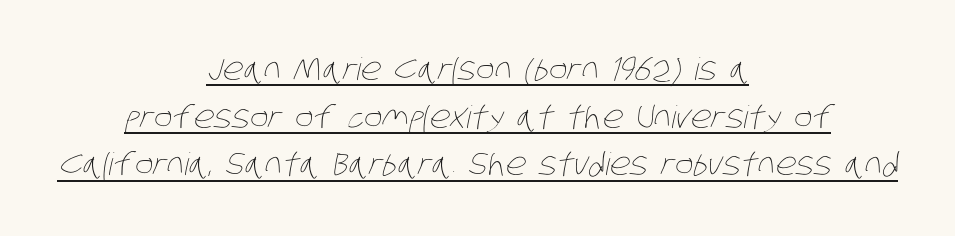
Q: Is the text bold? A: No.
Q: Is the text underlined? A: Yes.
Q: How is the paragraph aligned? A: Centered.
Q: Is the spacing between letters normal or unusually wide? A: Normal.
Q: Is the spacing between lines tight, normal or loose? A: Normal.
Q: Width (condensed, normal, or wide)? A: Condensed.
Q: Stroke contrast? A: Low.
Q: x-height? A: Large.
Q: Monospaced? A: No.
